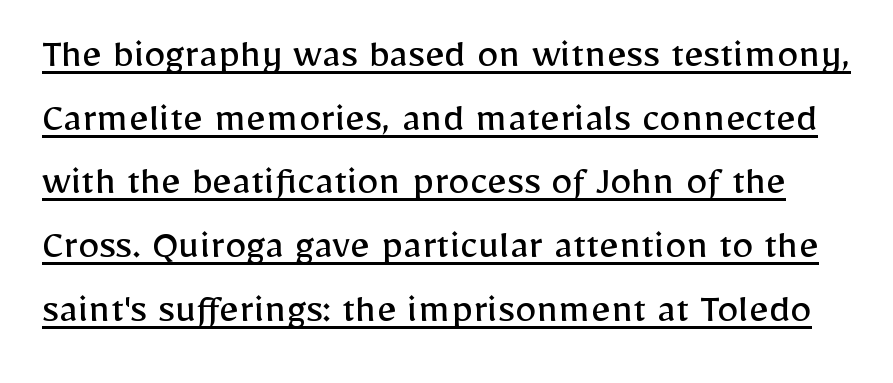
{"serif": "no", "italic": "no", "bold": "no", "weight": "regular", "width": "normal", "stroke_contrast": "low", "x_height": "medium", "monospaced": "no", "underline": "yes", "line_spacing": "normal", "line_spacing_ratio": 1.48, "letter_spacing": "normal", "letter_spacing_em": 0.0, "glyph_px": 43}
